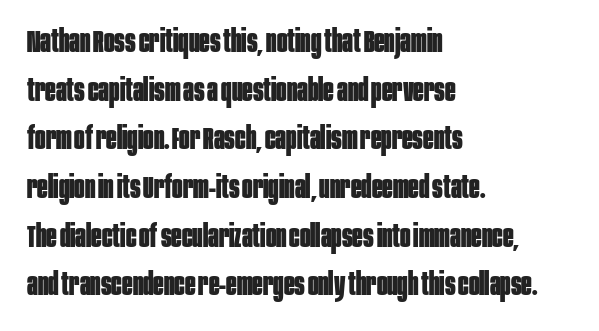
Underlining? Definitely not there. Reading down the column, the eye jumps a familiar distance to each next line. A typesetter would mark this as roman, not italic. The face used here has the dense, thick strokes of a bold. These lines are composed in type without serifs.
